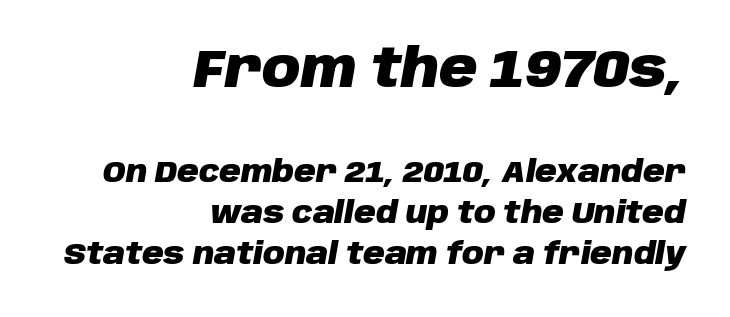
The face used here appears at its bigger size in the upper chunk. The passage shown is emphatically bold. Plain, unruled lines of type. When letters slant like this, we call the style italic. Line ends are locked; line starts wander. The vertical gap from one line to the next is medium.
